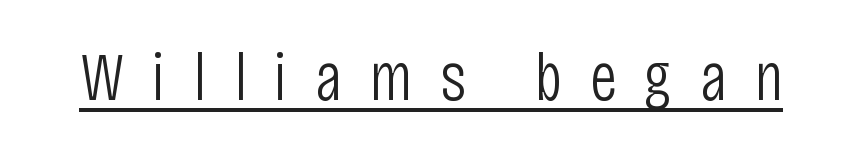
Q: Is the text bold? A: No.
Q: Is the text italic (slanted)? A: No, it is upright.
Q: Is the typeface a serif or a sans-serif typeface? A: Sans-serif.
Q: Is the text underlined? A: Yes.
Q: Is the spacing between letters normal or unusually wide? A: Unusually wide.
Q: Width (condensed, normal, or wide)? A: Condensed.
Q: Stroke contrast? A: Low.
Q: x-height? A: Large.
Q: Monospaced? A: No.
